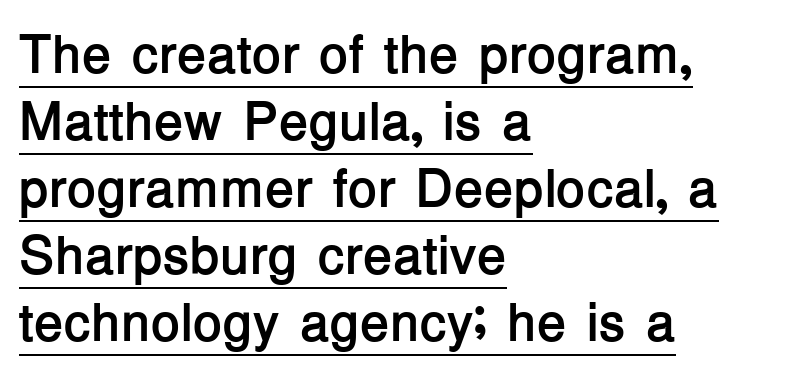
{"serif": "no", "italic": "no", "bold": "yes", "weight": "semibold", "width": "normal", "stroke_contrast": "low", "x_height": "medium", "monospaced": "no", "underline": "yes", "align": "left", "line_spacing_ratio": 1.24, "letter_spacing": "normal", "letter_spacing_em": 0.0, "glyph_px": 54}
